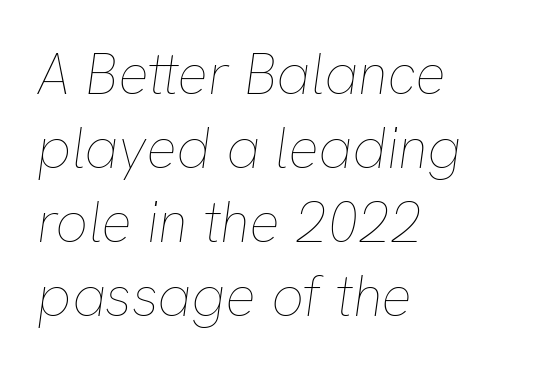
Q: Is the text bold? A: No.
Q: Is the text italic (slanted)? A: Yes, it leans right by about 8 degrees.
Q: Is the text underlined? A: No.
Q: How is the paragraph aligned? A: Left-aligned.
Q: Is the spacing between letters normal or unusually wide? A: Normal.
Q: Is the spacing between lines tight, normal or loose? A: Normal.
Q: Width (condensed, normal, or wide)? A: Normal.
Q: Stroke contrast? A: Low.
Q: x-height? A: Medium.
Q: Monospaced? A: No.
